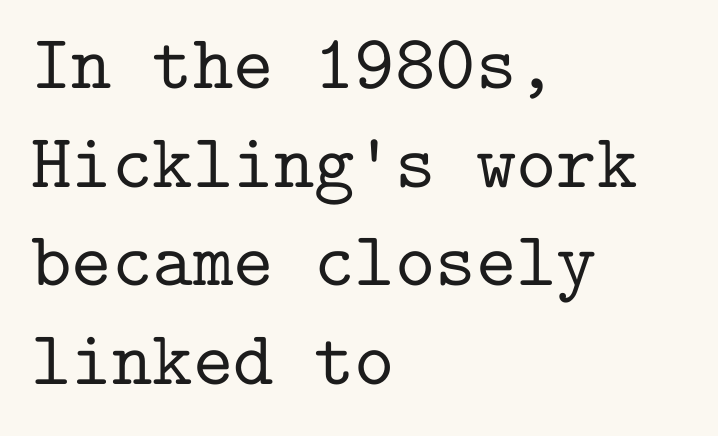
The rendering anchors every line to the left-hand side. It's the straight-up-and-down kind of type. Here the designer chose a console-style face with uniform glyph widths. Plain, unruled lines of type. Leading: standard. Stroke terminals: seriffed.
